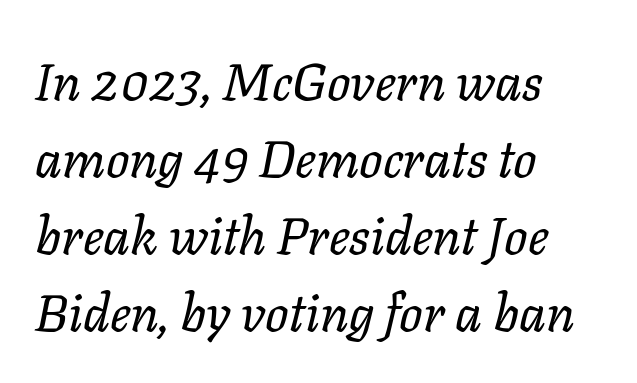
Q: Is the text bold? A: No.
Q: Is the text italic (slanted)? A: Yes, it leans right by about 11 degrees.
Q: Is the text underlined? A: No.
Q: How is the paragraph aligned? A: Left-aligned.
Q: Is the spacing between letters normal or unusually wide? A: Normal.
Q: Is the spacing between lines tight, normal or loose? A: Normal.
Q: Width (condensed, normal, or wide)? A: Normal.
Q: Stroke contrast? A: Low.
Q: x-height? A: Medium.
Q: Monospaced? A: No.
